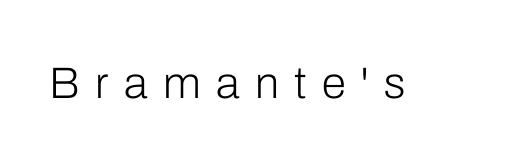
Q: Is the text bold? A: No.
Q: Is the text italic (slanted)? A: No, it is upright.
Q: Is the typeface a serif or a sans-serif typeface? A: Sans-serif.
Q: Is the text underlined? A: No.
Q: Is the spacing between letters normal or unusually wide? A: Unusually wide.
Q: Width (condensed, normal, or wide)? A: Normal.
Q: Stroke contrast? A: Low.
Q: x-height? A: Medium.
Q: Monospaced? A: No.
